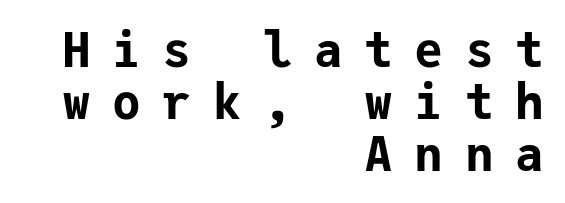
The image shows 48 px bold sans-serif type, upright, monospaced; set right-aligned, tight line spacing (1.08x), unusually wide letter spacing (+0.45 em), not underlined; low stroke contrast and a medium x-height.
